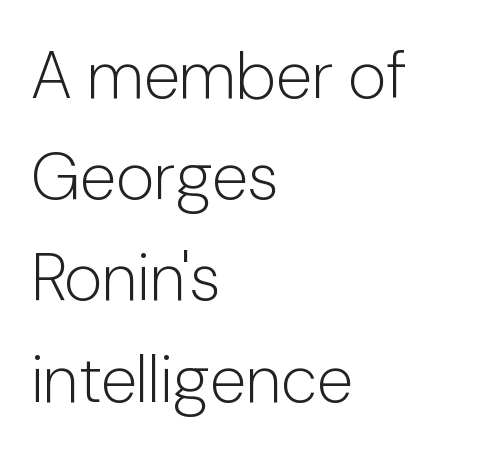
Short and long lines alike share a common starting point at left. Vertical strokes here are truly vertical. Note the varied advance widths — an 'i' is clearly narrower than an 'm'. Students, observe: this is what conventionally led text looks like. The zone under the glyphs is completely vacant.
